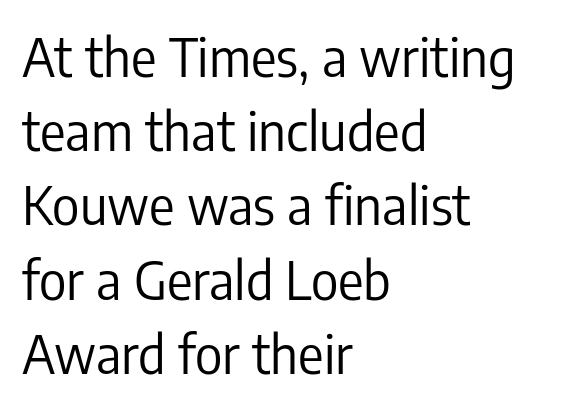
Q: Is the text bold? A: No.
Q: Is the text italic (slanted)? A: No, it is upright.
Q: Is the typeface a serif or a sans-serif typeface? A: Sans-serif.
Q: Is the text underlined? A: No.
Q: How is the paragraph aligned? A: Left-aligned.
Q: Is the spacing between letters normal or unusually wide? A: Normal.
Q: Is the spacing between lines tight, normal or loose? A: Normal.
Q: Width (condensed, normal, or wide)? A: Condensed.
Q: Stroke contrast? A: Low.
Q: x-height? A: Medium.
Q: Monospaced? A: No.
